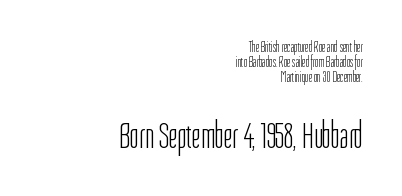
The image shows 38 px light, condensed sans-serif type, upright; set right-aligned, tight line spacing (1.01x), normal letter spacing, not underlined; the second (bottom) block is 2.53x larger; low stroke contrast and a medium x-height.
